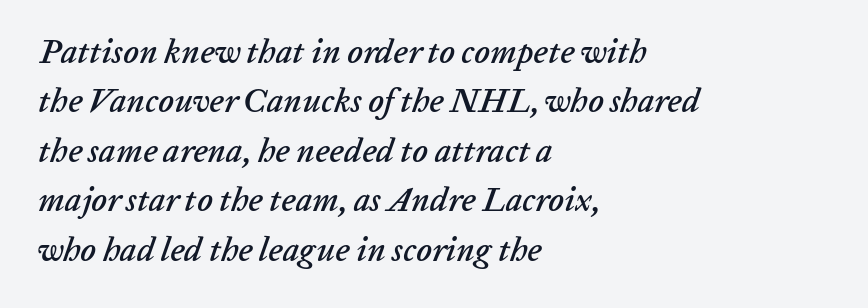
The specimen reads as italic at a glance. One glance says typical: line gaps are just what's usual. What stands out about the letter spacing? Nothing — it is the standard amount. The passage shown is typed in a proportional face where columns would drift. Descenders are the only things crossing below the line.
